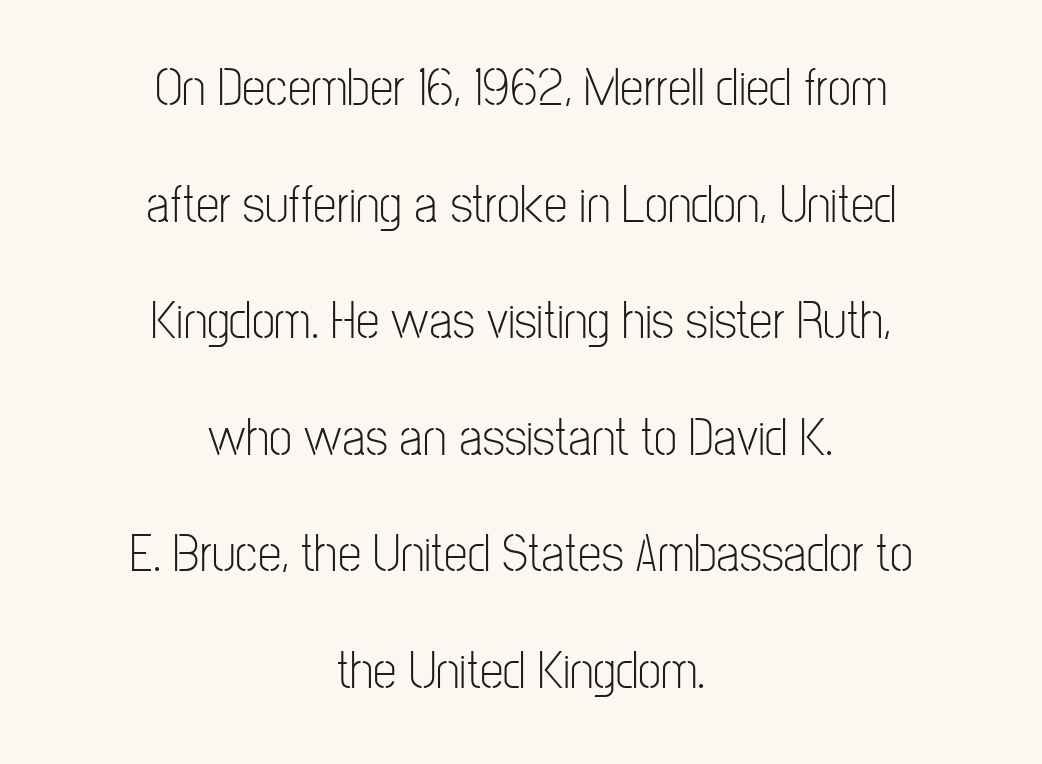
Q: Is the text bold? A: No.
Q: Is the text italic (slanted)? A: No, it is upright.
Q: Is the typeface a serif or a sans-serif typeface? A: Sans-serif.
Q: Is the text underlined? A: No.
Q: How is the paragraph aligned? A: Centered.
Q: Is the spacing between letters normal or unusually wide? A: Normal.
Q: Is the spacing between lines tight, normal or loose? A: Loose.
Q: Width (condensed, normal, or wide)? A: Condensed.
Q: Stroke contrast? A: Low.
Q: x-height? A: Medium.
Q: Monospaced? A: No.
